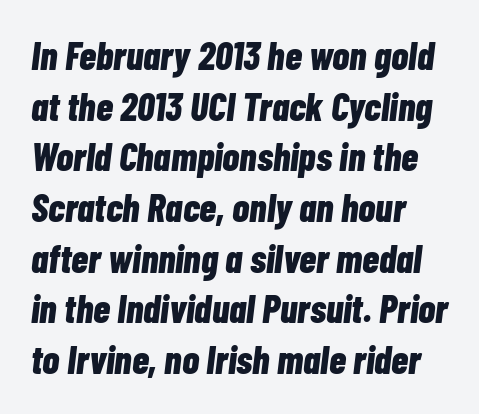
{"italic": "yes", "lean": "right", "slant_degrees": 7, "bold": "yes", "weight": "bold", "width": "condensed", "stroke_contrast": "low", "x_height": "medium", "monospaced": "no", "underline": "no", "align": "left", "line_spacing": "normal", "line_spacing_ratio": 1.3, "letter_spacing": "normal", "letter_spacing_em": 0.0, "glyph_px": 39}
